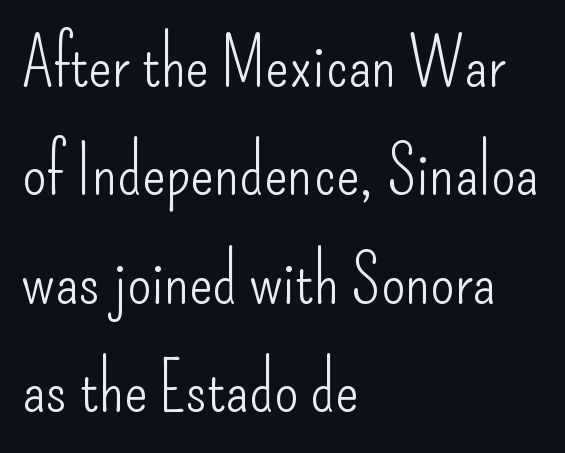
{"serif": "no", "italic": "no", "bold": "no", "weight": "light", "width": "condensed", "stroke_contrast": "low", "x_height": "small", "monospaced": "no", "underline": "no", "align": "left", "line_spacing": "normal", "line_spacing_ratio": 1.57, "letter_spacing": "normal", "letter_spacing_em": 0.0, "glyph_px": 69}
